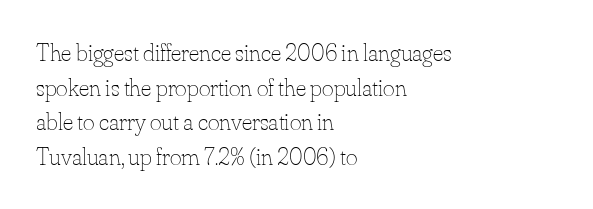
{"italic": "no", "bold": "no", "underline": "no", "align": "left", "line_spacing": "normal", "line_spacing_ratio": 1.39, "letter_spacing": "normal", "letter_spacing_em": 0.0, "glyph_px": 25}
